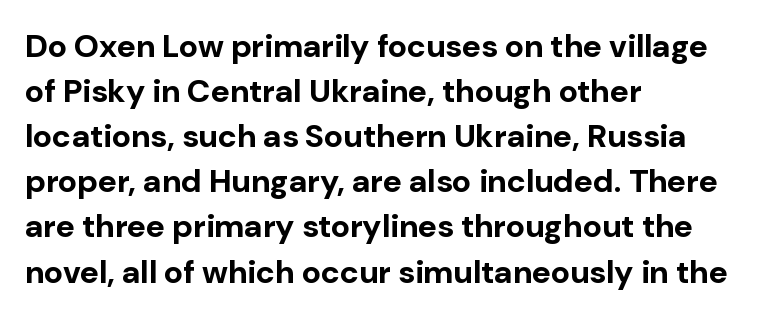
Q: Is the text bold? A: Yes.
Q: Is the text italic (slanted)? A: No, it is upright.
Q: Is the typeface a serif or a sans-serif typeface? A: Sans-serif.
Q: Is the text underlined? A: No.
Q: How is the paragraph aligned? A: Left-aligned.
Q: Is the spacing between letters normal or unusually wide? A: Normal.
Q: Is the spacing between lines tight, normal or loose? A: Normal.
Q: Width (condensed, normal, or wide)? A: Normal.
Q: Stroke contrast? A: Low.
Q: x-height? A: Medium.
Q: Monospaced? A: No.
